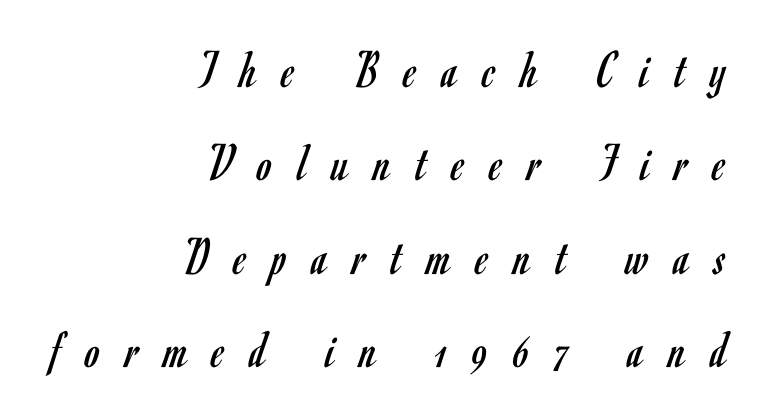
A typesetter would label this face a sans. The letterforms sit at book weight or below. Right-aligned paragraph, ragged on the left. A typesetter would call this heavily tracked-out type.
